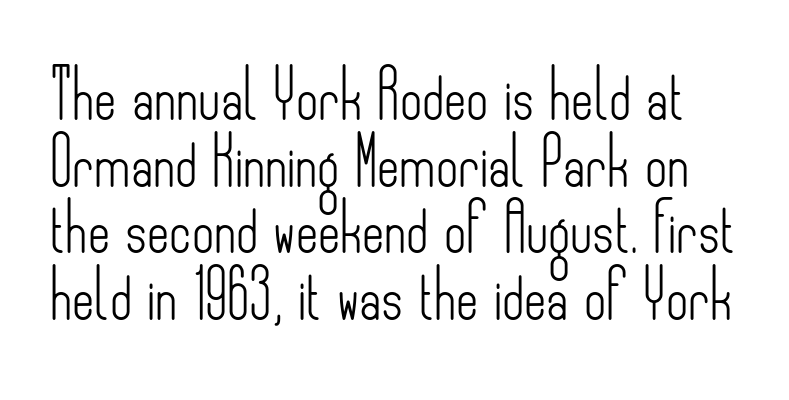
Only glyphs here, with clear space below each row. Nope, no serifs anywhere on these letters. The face used here is rendered with its standard letterfit. Is this a fixed-width face? No — the glyphs have proportional, varying widths. Is this a heavy cut? Hardly; it is regular or lighter. Vertical spacing — default.
